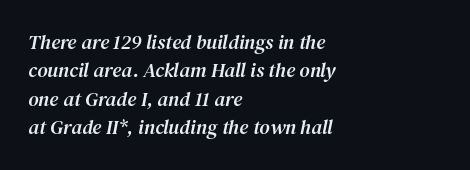
Q: Is the text italic (slanted)? A: Yes, it leans right by about 12 degrees.
Q: Is the text underlined? A: No.
Q: How is the paragraph aligned? A: Left-aligned.
Q: Is the spacing between letters normal or unusually wide? A: Normal.
Q: Is the spacing between lines tight, normal or loose? A: Normal.
